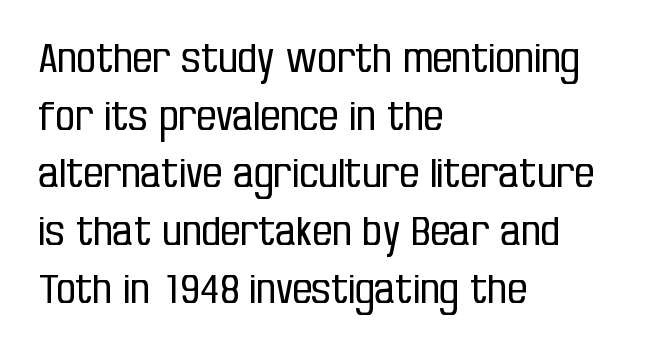
The image shows 39 px regular-weight, condensed sans-serif type, upright; set left-aligned, normal line spacing (1.48x), normal letter spacing, not underlined; low stroke contrast and a large x-height.
